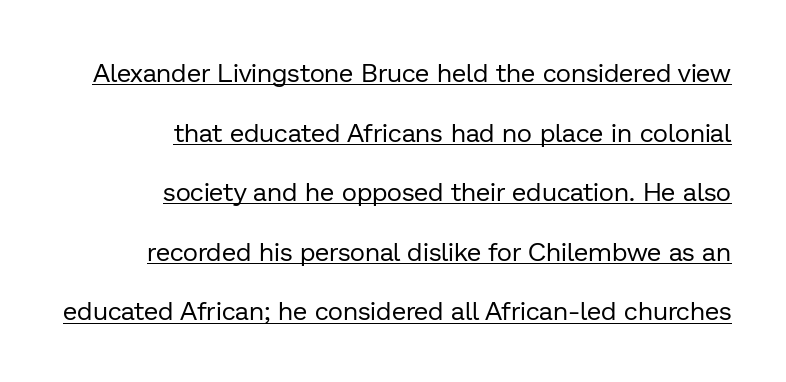
The glyphs are accompanied by a horizontal stroke just below them. Notice the wide empty band between every row — that's loose leading. The strokes carry an ordinary text weight at most. The paragraph has a hard right edge and a soft left edge. Characters remain perfectly vertical along every line.
